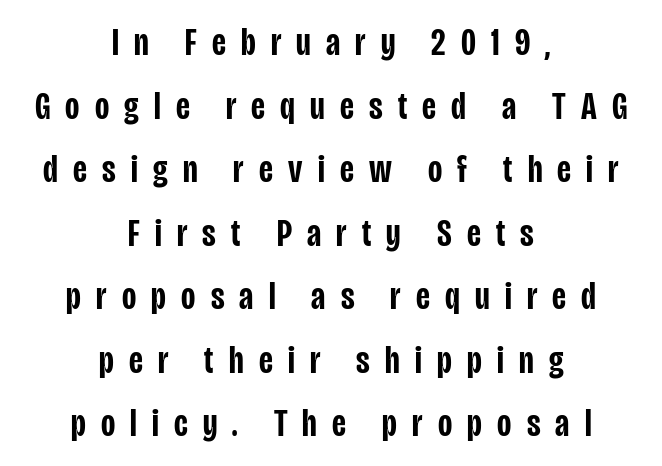
The image shows 39 px semibold, condensed sans-serif type, upright; set centered, normal line spacing (1.63x), unusually wide letter spacing (+0.39 em), not underlined; low stroke contrast and a large x-height.
